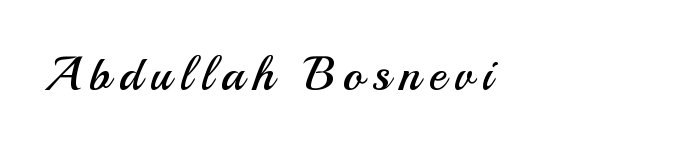
No letter is thick-stroked: the sample isn't bold. Reading down the block, your eye returns to a fixed left position each line. The passage shown is typeset with a sans-serif family. The passage shown is typed in a proportional face where columns would drift. Glance below the letters and you will spot only blank space.
